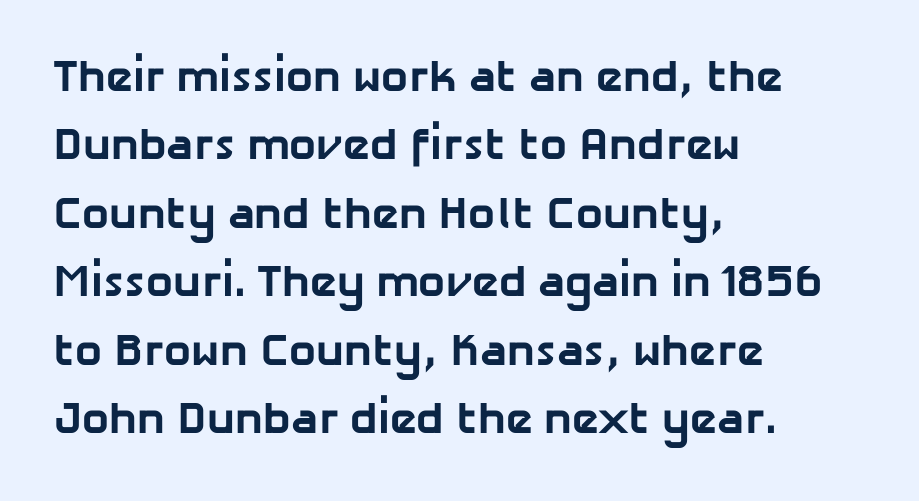
The image shows 45 px bold sans-serif type; set left-aligned, normal line spacing (1.52x), normal letter spacing, not underlined; low stroke contrast and a medium x-height.
